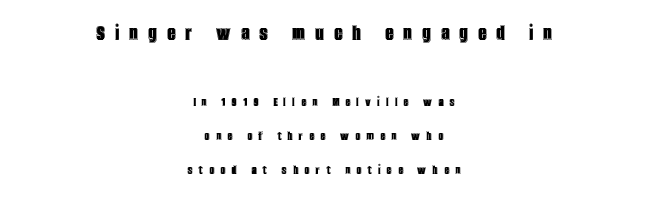
Descender tails drop into unmarked territory. A typesetter would call this leading open, well beyond the default. The font's upright variant was chosen for this text. Neither beginnings nor endings align; midpoints do.
